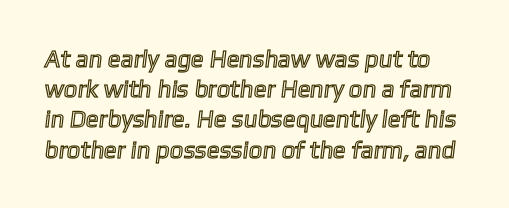
The image shows 24 px text type; set normal line spacing (1.26x), normal letter spacing, not underlined.
